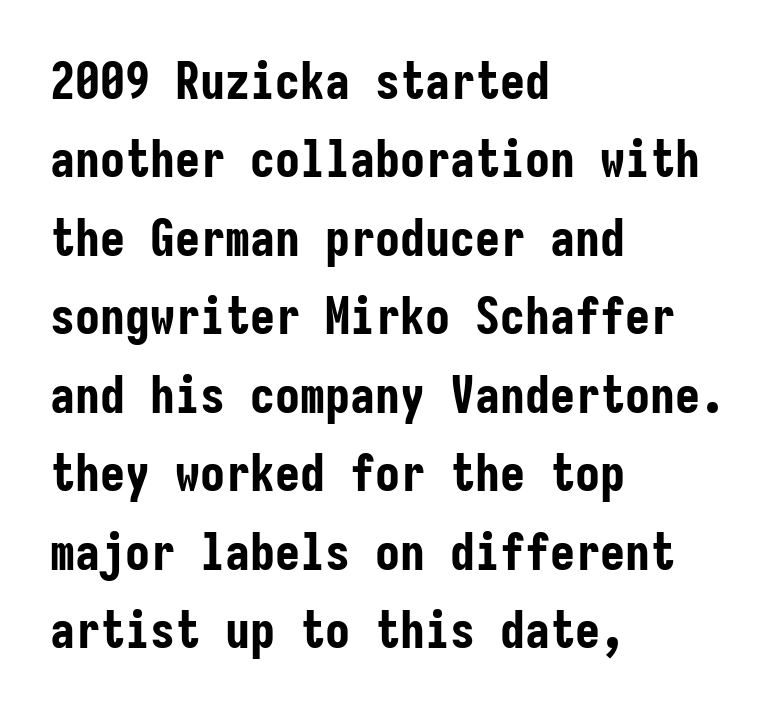
The image shows 50 px bold, condensed sans-serif type, upright, monospaced; set left-aligned, normal line spacing (1.57x), normal letter spacing, not underlined; low stroke contrast and a medium x-height.
